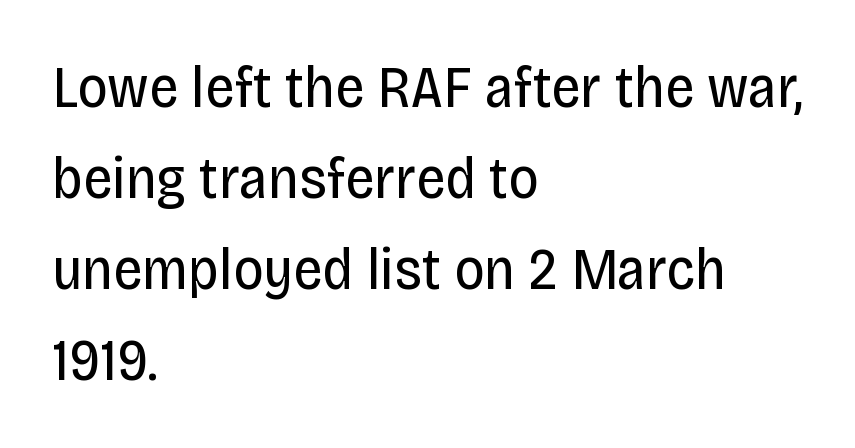
{"serif": "no", "italic": "no", "bold": "no", "weight": "regular", "width": "condensed", "stroke_contrast": "low", "x_height": "large", "monospaced": "no", "underline": "no", "align": "left", "line_spacing": "normal", "line_spacing_ratio": 1.54, "letter_spacing": "normal", "letter_spacing_em": 0.0, "glyph_px": 59}
